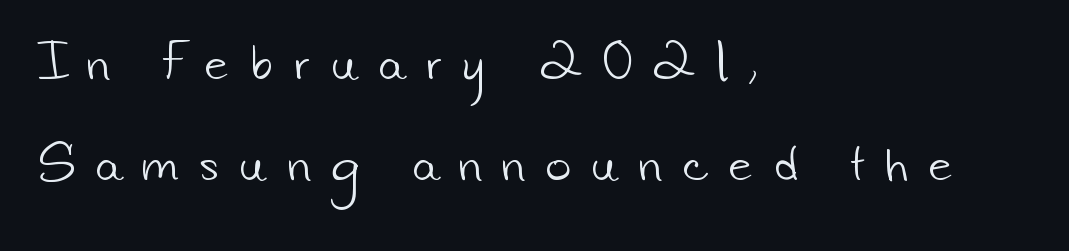
Q: Is the text bold? A: No.
Q: Is the typeface a serif or a sans-serif typeface? A: Sans-serif.
Q: Is the text underlined? A: No.
Q: How is the paragraph aligned? A: Left-aligned.
Q: Is the spacing between letters normal or unusually wide? A: Unusually wide.
Q: Is the spacing between lines tight, normal or loose? A: Loose.
Q: Width (condensed, normal, or wide)? A: Normal.
Q: Stroke contrast? A: Low.
Q: x-height? A: Small.
Q: Monospaced? A: No.
